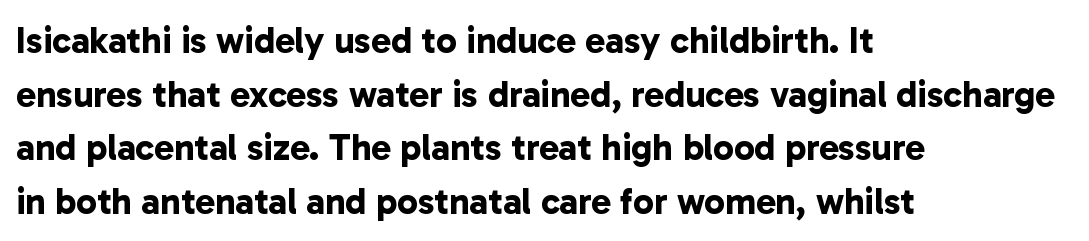
Q: Is the text bold? A: Yes.
Q: Is the typeface a serif or a sans-serif typeface? A: Sans-serif.
Q: Is the text underlined? A: No.
Q: How is the paragraph aligned? A: Left-aligned.
Q: Is the spacing between letters normal or unusually wide? A: Normal.
Q: Is the spacing between lines tight, normal or loose? A: Normal.
Q: Width (condensed, normal, or wide)? A: Normal.
Q: Stroke contrast? A: Low.
Q: x-height? A: Medium.
Q: Monospaced? A: No.
